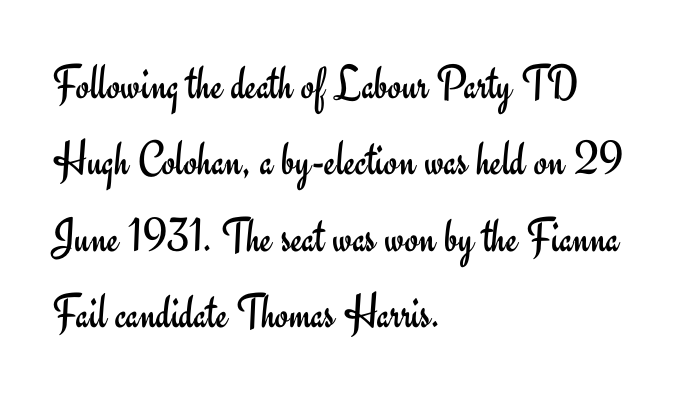
Q: Is the text bold? A: No.
Q: Is the text italic (slanted)? A: Yes.
Q: Is the typeface a serif or a sans-serif typeface? A: Sans-serif.
Q: Is the text underlined? A: No.
Q: How is the paragraph aligned? A: Left-aligned.
Q: Is the spacing between letters normal or unusually wide? A: Normal.
Q: Is the spacing between lines tight, normal or loose? A: Normal.
Q: Width (condensed, normal, or wide)? A: Normal.
Q: Stroke contrast? A: Low.
Q: x-height? A: Small.
Q: Monospaced? A: No.
